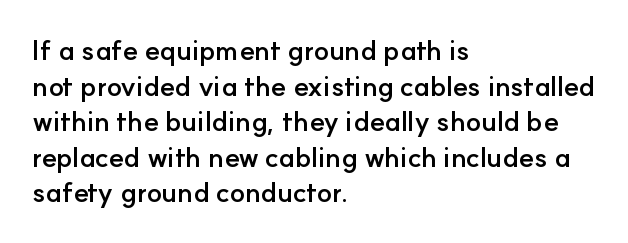
The lines in this sample share a left origin and differ only in where they stop. The block of text has a typical density, with ordinary space between rows. It's the straight-up-and-down kind of type. Descenders are the only things crossing below the line. Pretty heavy lettering here — definitely bold. The rendering keeps characters at their native spacing.
